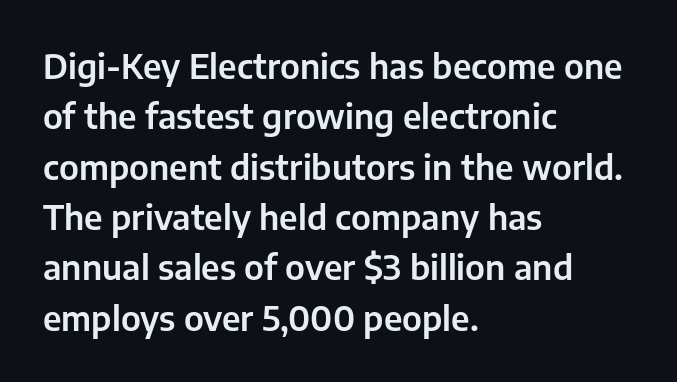
The image shows 34 px sans-serif type, upright; set left-aligned, normal line spacing (1.48x), normal letter spacing, not underlined; low stroke contrast and a medium x-height.
